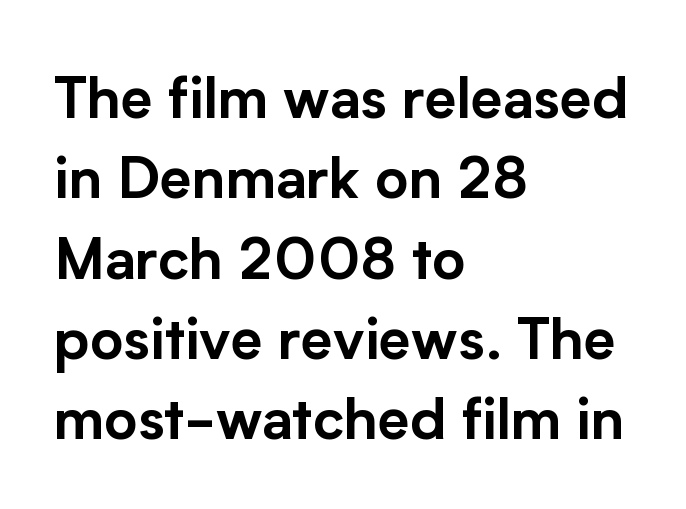
Q: Is the text italic (slanted)? A: No, it is upright.
Q: Is the typeface a serif or a sans-serif typeface? A: Sans-serif.
Q: Is the text underlined? A: No.
Q: How is the paragraph aligned? A: Left-aligned.
Q: Is the spacing between letters normal or unusually wide? A: Normal.
Q: Is the spacing between lines tight, normal or loose? A: Normal.
Q: Width (condensed, normal, or wide)? A: Normal.
Q: Stroke contrast? A: Low.
Q: x-height? A: Medium.
Q: Monospaced? A: No.
